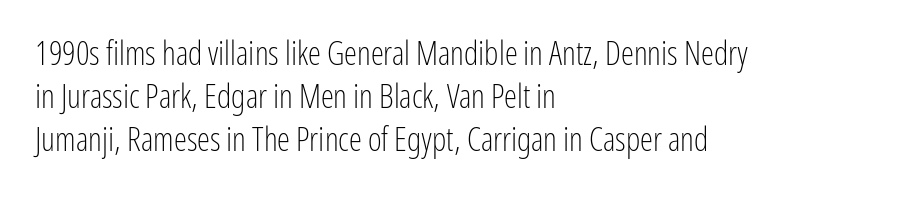
This rendering employs a face without finishing strokes, i.e., a sans-serif. The strip under each line holds only bare page. Where is the straight margin? On the left. Glyph-to-glyph distance matches everyday printed text. Here the designer chose a conventional face with non-uniform glyph widths.
